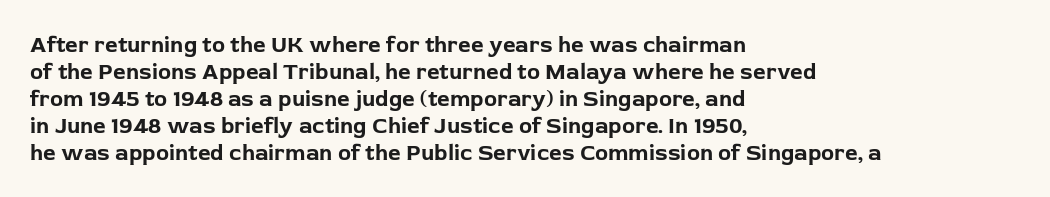
The image shows 22 px bold type, upright; set left-aligned, line spacing 1.23x, normal letter spacing, not underlined.
